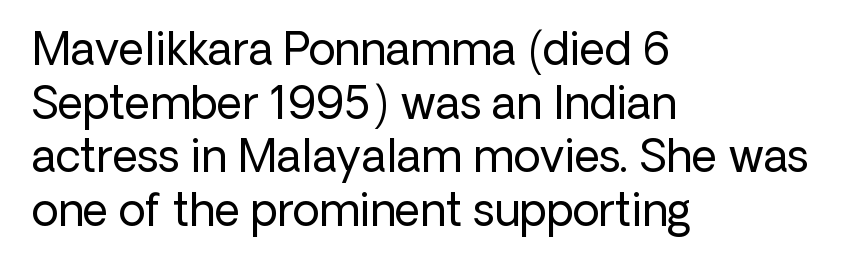
No extra ink here — the face is not bold. Notice how the passage keeps a crisp vertical edge on the left only. These lines are rendered in a variable-pitch font. A bare baseline throughout the passage. A sans-serif font was chosen for this passage. Style check: upright.
